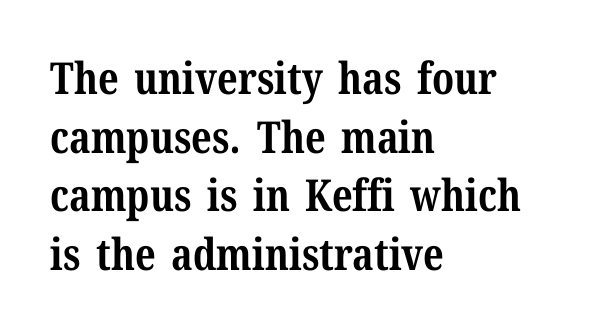
Think of a printed novel: that variable character pitch is what you see here. Quick note: underline off. This sample uses a serif face. The leading is moderate, giving the passage an even texture. Unlike italic type, these characters show no tilt at all. The passage shown is emphatically bold.
